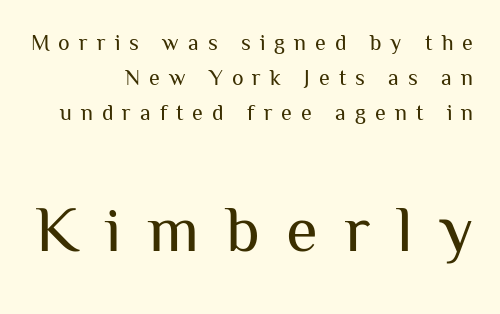
This rendering employs a face without finishing strokes, i.e., a sans-serif. Bigger letters appear in the bottom chunk; the top chunk is reduced. The passage shown has open, widely tracked lettering throughout. The gap between lines stays unmarked. Every character sits straight up, as roman type does. Every row of glyphs terminates at an identical x-position on the right.
